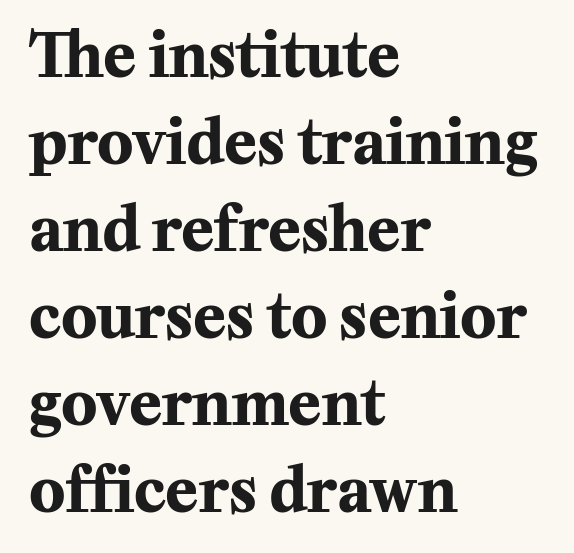
Q: Is the text bold? A: Yes.
Q: Is the text italic (slanted)? A: No, it is upright.
Q: Is the typeface a serif or a sans-serif typeface? A: Serif.
Q: Is the text underlined? A: No.
Q: How is the paragraph aligned? A: Left-aligned.
Q: Is the spacing between letters normal or unusually wide? A: Normal.
Q: Is the spacing between lines tight, normal or loose? A: Normal.
Q: Width (condensed, normal, or wide)? A: Normal.
Q: Stroke contrast? A: Medium.
Q: x-height? A: Medium.
Q: Monospaced? A: No.
